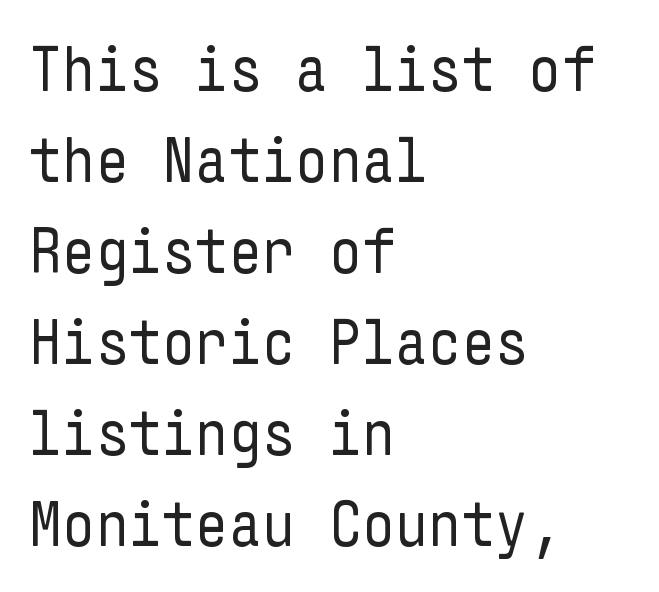
Q: Is the text bold? A: No.
Q: Is the text italic (slanted)? A: No, it is upright.
Q: Is the typeface a serif or a sans-serif typeface? A: Sans-serif.
Q: Is the text underlined? A: No.
Q: How is the paragraph aligned? A: Left-aligned.
Q: Is the spacing between letters normal or unusually wide? A: Normal.
Q: Is the spacing between lines tight, normal or loose? A: Normal.
Q: Width (condensed, normal, or wide)? A: Condensed.
Q: Stroke contrast? A: Low.
Q: x-height? A: Medium.
